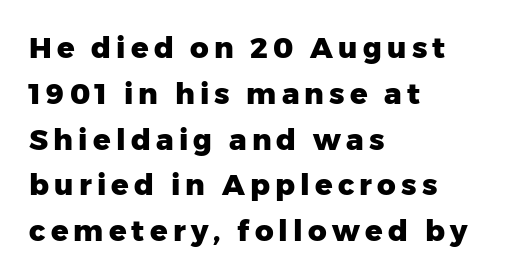
Does the type have serifs? No, each stem ends abruptly. Check the space under the baseline: it is left empty. In terms of leading, this rendering sits right in the middle. A roman cut, with each character standing at attention. Reading down the block, your eye returns to a fixed left position each line.
